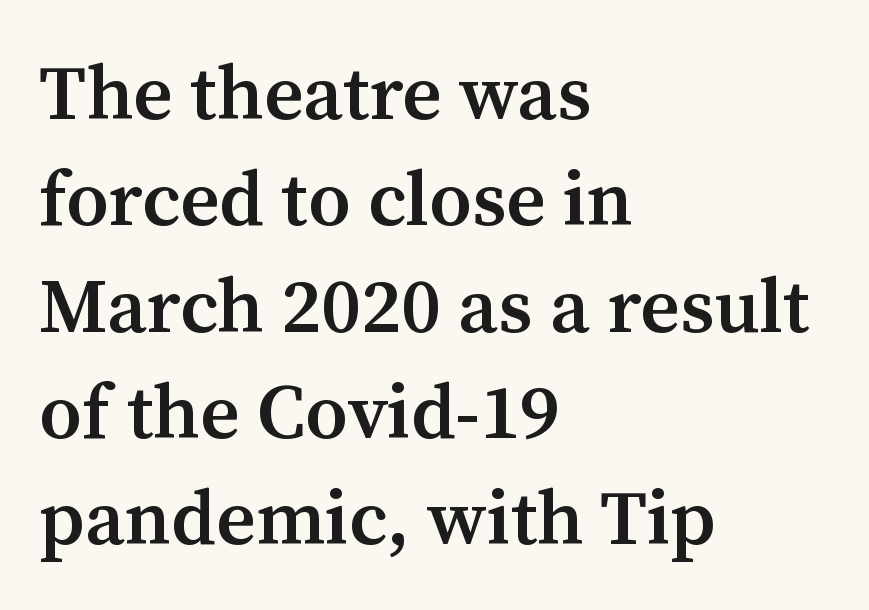
Notice the strokes are somewhat thickened but not fully heavy: this is a semibold. A student would call this left alignment; a typographer would say flush left, rag right. Posture: vertical. Check under the words: just untouched page. Reading down the column, the eye jumps a familiar distance to each next line.
